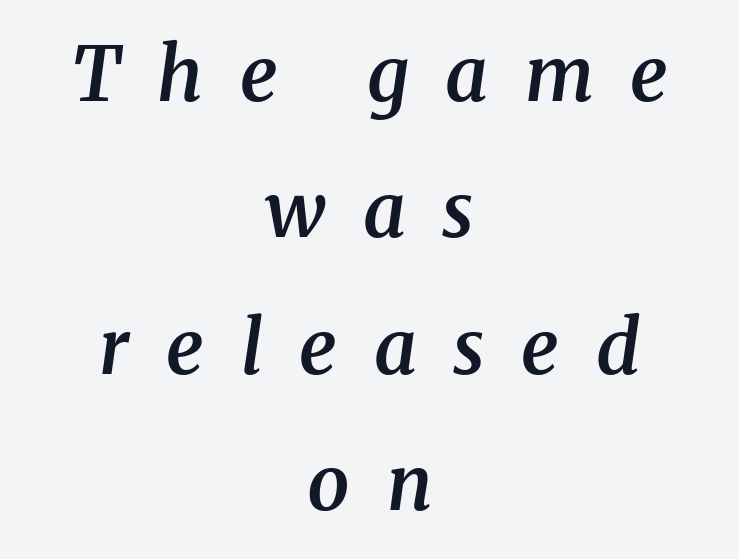
{"serif": "yes", "italic": "yes", "lean": "right", "slant_degrees": 8, "bold": "semi", "weight": "semibold", "width": "normal", "stroke_contrast": "medium", "x_height": "medium", "monospaced": "no", "underline": "no", "align": "center", "line_spacing_ratio": 1.82, "letter_spacing": "wide", "letter_spacing_em": 0.49, "glyph_px": 75}
